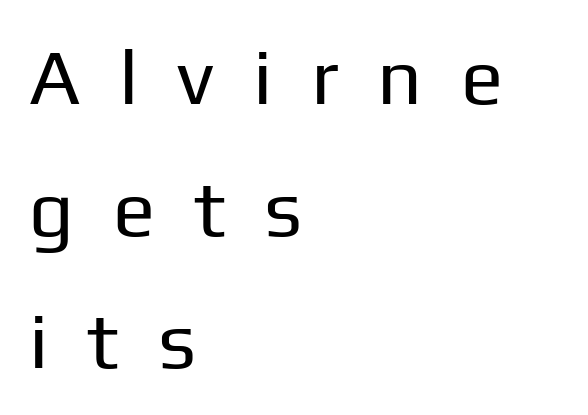
The image shows 79 px regular-weight sans-serif type, upright; set left-aligned, normal line spacing (1.67x), unusually wide letter spacing (+0.49 em), not underlined; low stroke contrast and a medium x-height.
